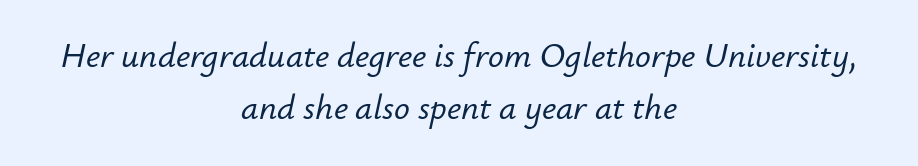
Q: Is the text italic (slanted)? A: Yes, it leans right by about 12 degrees.
Q: Is the text underlined? A: No.
Q: How is the paragraph aligned? A: Centered.
Q: Is the spacing between letters normal or unusually wide? A: Normal.
Q: Is the spacing between lines tight, normal or loose? A: Normal.
Q: Width (condensed, normal, or wide)? A: Normal.
Q: Stroke contrast? A: Low.
Q: x-height? A: Small.
Q: Monospaced? A: No.
